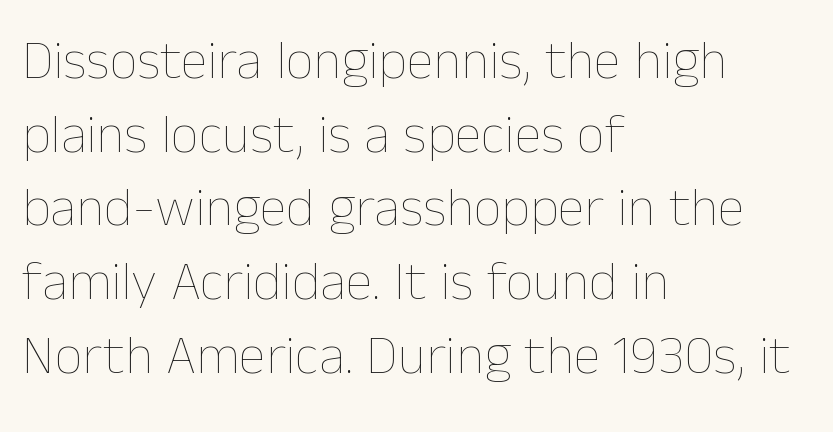
Lines of text with bare space underneath. The passage shown has conventional tracking throughout. Is there much room between lines? A standard amount, neither cramped nor airy. These lines stack with their left ends in a neat column. This sample has the flowing, uneven cadence of proportional lettering. Characters remain perfectly vertical along every line.
